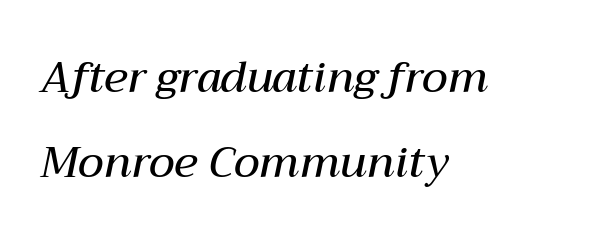
{"italic": "yes", "lean": "right", "slant_degrees": 12, "bold": "semi", "weight": "semibold", "width": "normal", "stroke_contrast": "medium", "x_height": "medium", "monospaced": "no", "underline": "no", "align": "left", "line_spacing": "loose", "line_spacing_ratio": 1.97, "letter_spacing": "normal", "letter_spacing_em": 0.0, "glyph_px": 43}
